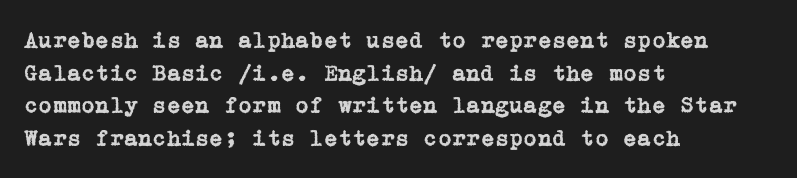
Q: Is the text italic (slanted)? A: No, it is upright.
Q: Is the text underlined? A: No.
Q: How is the paragraph aligned? A: Left-aligned.
Q: Is the spacing between letters normal or unusually wide? A: Normal.
Q: Is the spacing between lines tight, normal or loose? A: Normal.
